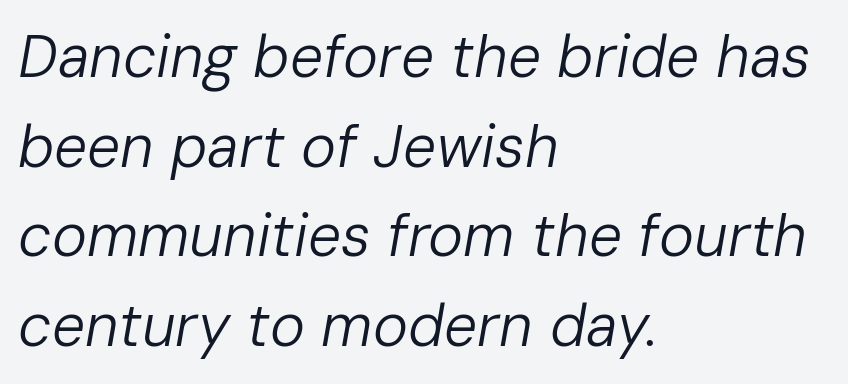
Is the letter spacing exaggerated? No — it looks like the ordinary default. This is not heavy type; no bold has been used. Rows of type keep a routine distance in the vertical direction. A typesetter would call this proportional, since set widths differ per character.
